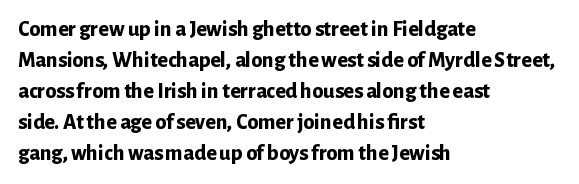
Q: Is the text bold? A: Yes.
Q: Is the text italic (slanted)? A: No, it is upright.
Q: Is the text underlined? A: No.
Q: How is the paragraph aligned? A: Left-aligned.
Q: Is the spacing between letters normal or unusually wide? A: Normal.
Q: Is the spacing between lines tight, normal or loose? A: Normal.
